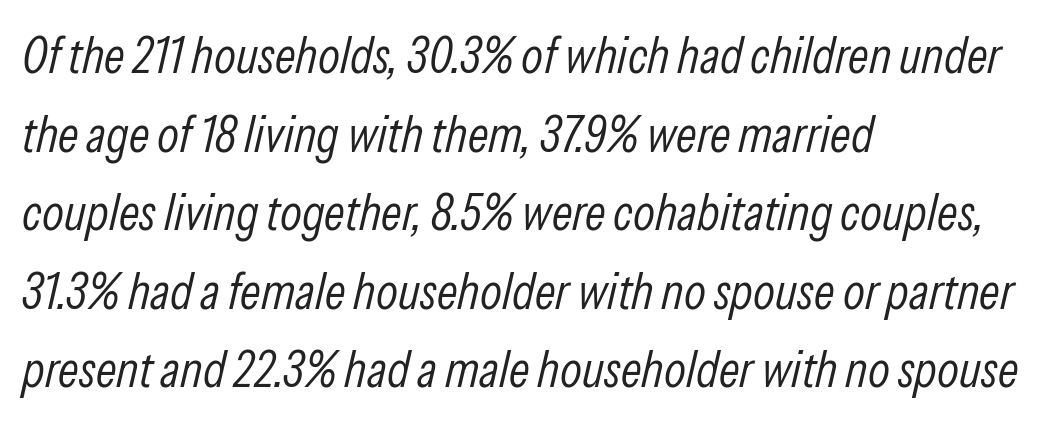
The image shows 51 px light, condensed type, italic (leaning right); set left-aligned, normal line spacing (1.54x), normal letter spacing, not underlined; low stroke contrast and a medium x-height.
